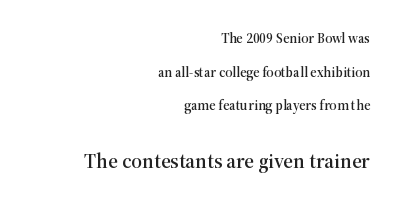
Q: Is the text italic (slanted)? A: No, it is upright.
Q: Is the text underlined? A: No.
Q: How is the paragraph aligned? A: Right-aligned.
Q: Is the spacing between letters normal or unusually wide? A: Normal.
Q: Is the spacing between lines tight, normal or loose? A: Loose.
Q: Which block of text is set in a larger size, the first (top) or the second (bottom)? A: The second (bottom) one.
